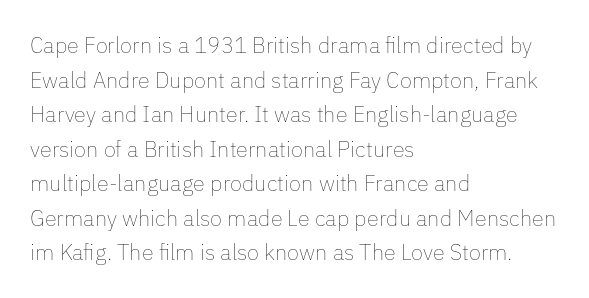
Which margin do the lines hug? The left one — the right edge is uneven. This is roman type, the default non-slanted kind. Summary of vertical rhythm: regular, with standard interline spacing. These glyphs show unthickened strokes, regular width or finer. The rendering keeps characters at their native spacing. The gap between lines stays unmarked.
